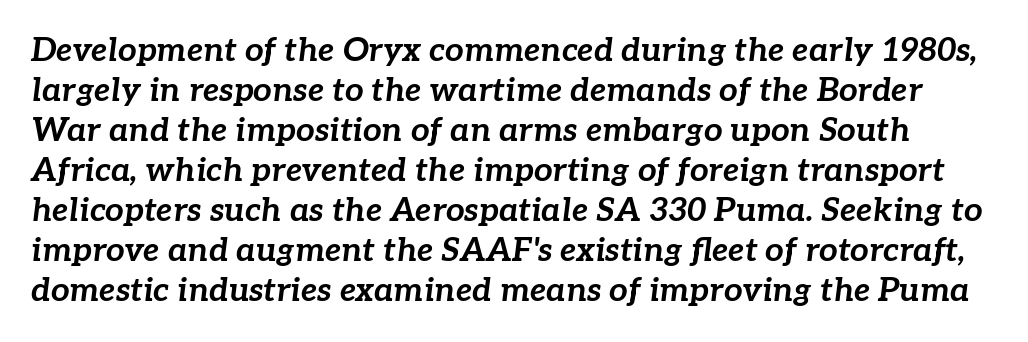
Plain, unruled lines of type. Its strokes are broad and dark, the hallmark of bold type. Every character sits at an angle, as italics do. Is this a fixed-width face? No — the glyphs have proportional, varying widths. Here the glyphs are tracked normally, forming tight word shapes.
